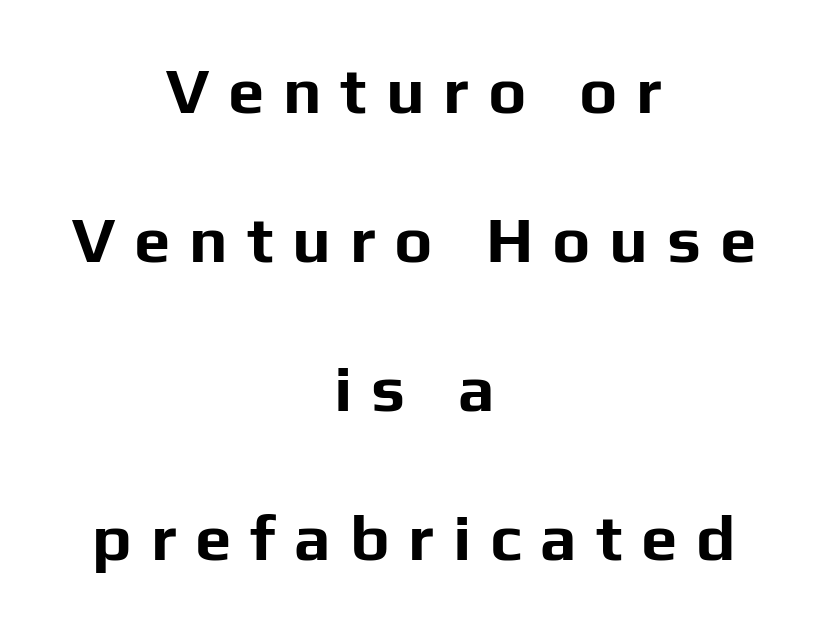
The image shows 65 px bold sans-serif type, upright; set centered, loose line spacing (2.29x), unusually wide letter spacing (+0.29 em), not underlined; low stroke contrast and a medium x-height.
